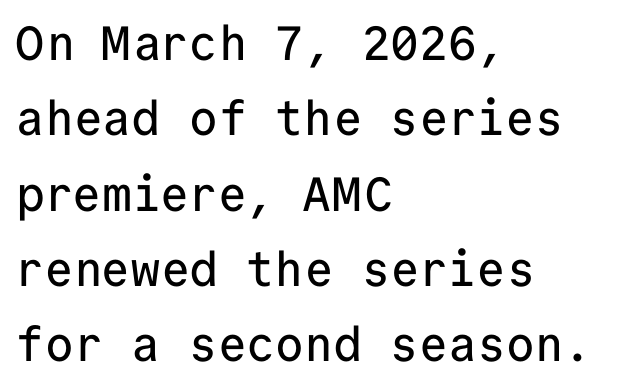
The image shows 48 px sans-serif type, upright, monospaced; set left-aligned, normal line spacing (1.57x), normal letter spacing, not underlined; low stroke contrast and a medium x-height.
